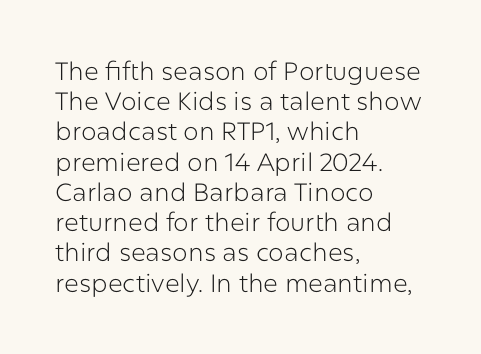
Q: Is the text bold? A: No.
Q: Is the text italic (slanted)? A: No, it is upright.
Q: Is the text underlined? A: No.
Q: How is the paragraph aligned? A: Left-aligned.
Q: Is the spacing between letters normal or unusually wide? A: Normal.
